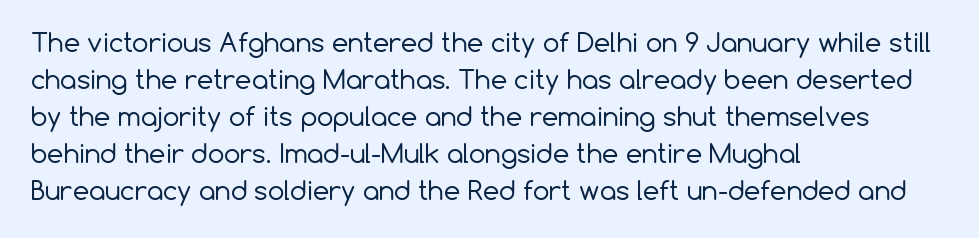
The image shows 26 px text type, upright; set left-aligned, normal line spacing (1.42x), normal letter spacing, not underlined.
